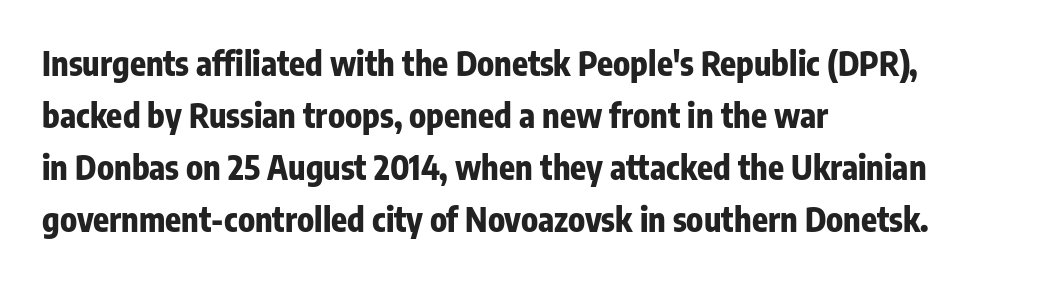
{"serif": "no", "italic": "no", "bold": "yes", "weight": "bold", "width": "condensed", "stroke_contrast": "low", "x_height": "medium", "monospaced": "no", "underline": "no", "align": "left", "line_spacing": "normal", "line_spacing_ratio": 1.58, "letter_spacing": "normal", "letter_spacing_em": 0.0, "glyph_px": 33}
